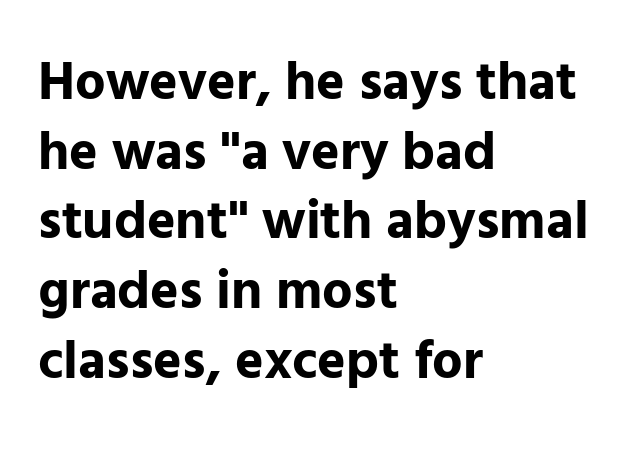
{"serif": "no", "italic": "no", "bold": "yes", "weight": "bold", "width": "normal", "stroke_contrast": "low", "x_height": "medium", "monospaced": "no", "underline": "no", "align": "left", "line_spacing": "normal", "line_spacing_ratio": 1.29, "letter_spacing": "normal", "letter_spacing_em": 0.0, "glyph_px": 54}
